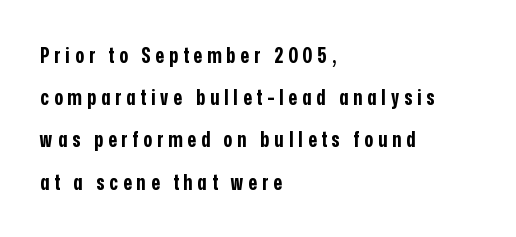
Q: Is the text bold? A: Yes.
Q: Is the text italic (slanted)? A: No, it is upright.
Q: Is the text underlined? A: No.
Q: How is the paragraph aligned? A: Left-aligned.
Q: Is the spacing between letters normal or unusually wide? A: Unusually wide.
Q: Is the spacing between lines tight, normal or loose? A: Loose.
